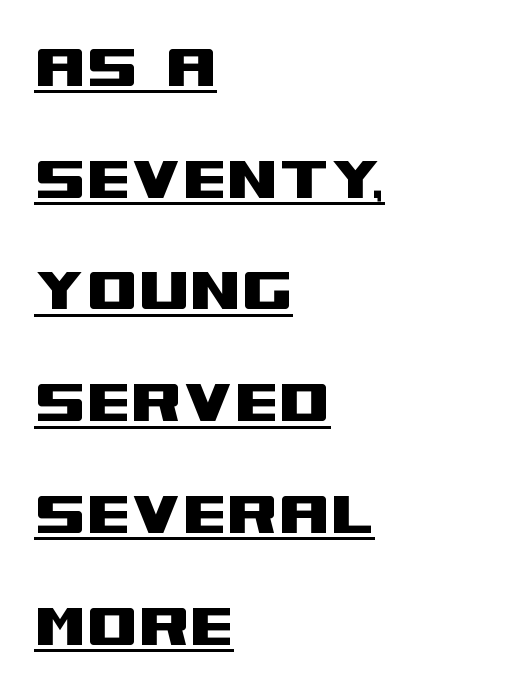
Q: Is the text italic (slanted)? A: No, it is upright.
Q: Is the typeface a serif or a sans-serif typeface? A: Sans-serif.
Q: Is the text underlined? A: Yes.
Q: How is the paragraph aligned? A: Left-aligned.
Q: Is the spacing between letters normal or unusually wide? A: Normal.
Q: Is the spacing between lines tight, normal or loose? A: Normal.
Q: Width (condensed, normal, or wide)? A: Wide.
Q: Stroke contrast? A: Medium.
Q: x-height? A: Large.
Q: Monospaced? A: No.
